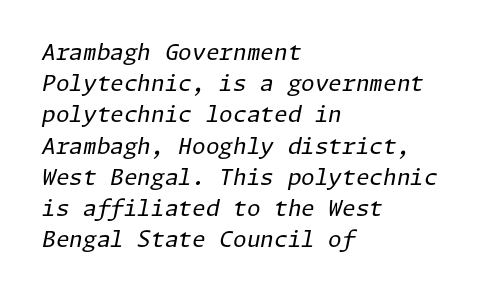
{"italic": "yes", "lean": "right", "slant_degrees": 11, "bold": "no", "underline": "no", "align": "left", "line_spacing": "normal", "line_spacing_ratio": 1.42, "letter_spacing": "normal", "letter_spacing_em": 0.0, "glyph_px": 22}
